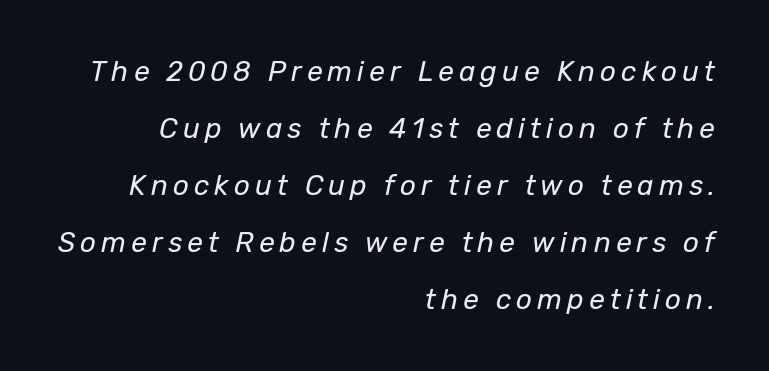
Is this a fixed-width face? No — the glyphs have proportional, varying widths. The space beneath each line is pristine and unruled. You can tell it's italic because the verticals aren't actually vertical. Is the block centered? No — it sits flush against the right margin. Summary of weight: not heavy and not bold.
